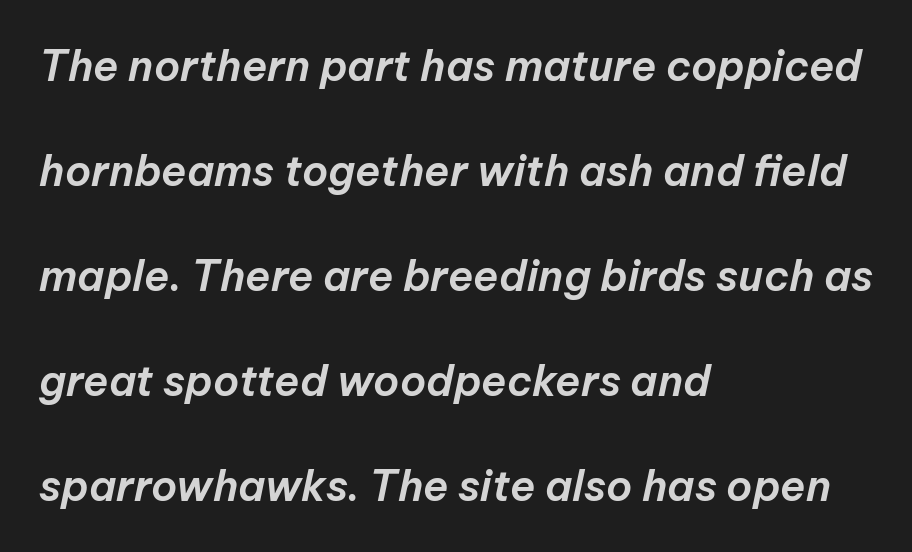
{"italic": "yes", "lean": "right", "slant_degrees": 12, "width": "normal", "stroke_contrast": "low", "x_height": "medium", "monospaced": "no", "underline": "no", "align": "left", "line_spacing": "loose", "line_spacing_ratio": 2.5, "letter_spacing": "normal", "letter_spacing_em": 0.0, "glyph_px": 42}
